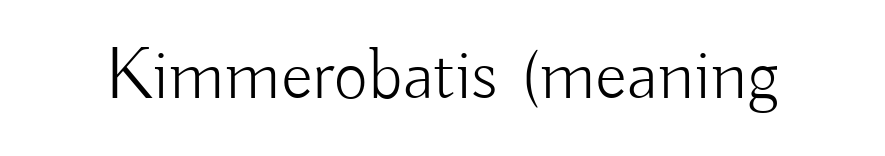
The image shows 74 px light sans-serif type, upright; set normal letter spacing, not underlined; low stroke contrast and a small x-height.
